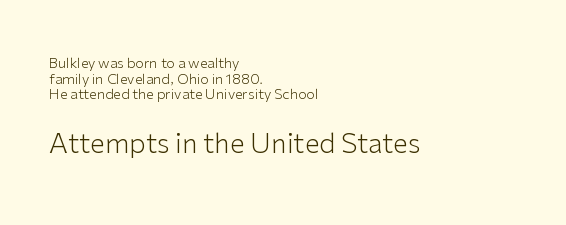
{"italic": "no", "bold": "no", "underline": "no", "align": "left", "line_spacing": "tight", "line_spacing_ratio": 1.11, "letter_spacing": "normal", "letter_spacing_em": 0.0, "larger_block": "second", "size_ratio": 1.93, "glyph_px": 27}
